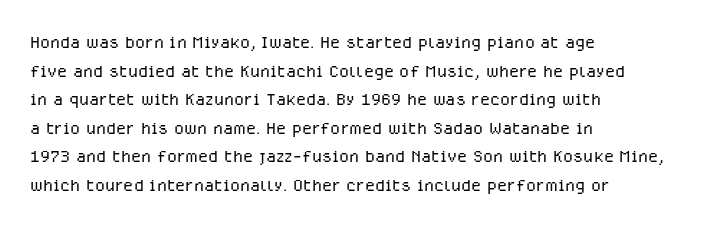
The image shows 23 px text type, upright; set left-aligned, line spacing 1.24x, normal letter spacing, not underlined.
